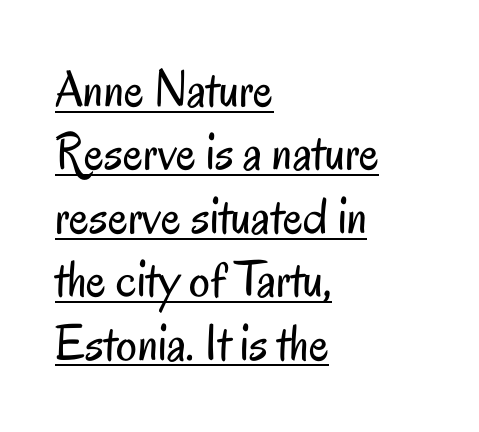
A typesetter would mark this as roman, not italic. This sample has the flowing, uneven cadence of proportional lettering. Compared with typical body copy, the letter spacing here is the same. Bold? No — there's no thickening of the strokes. Unlike a traditional serif, this face leaves its strokes unadorned. You can see a thin bar hugging the bottom of the glyphs.
